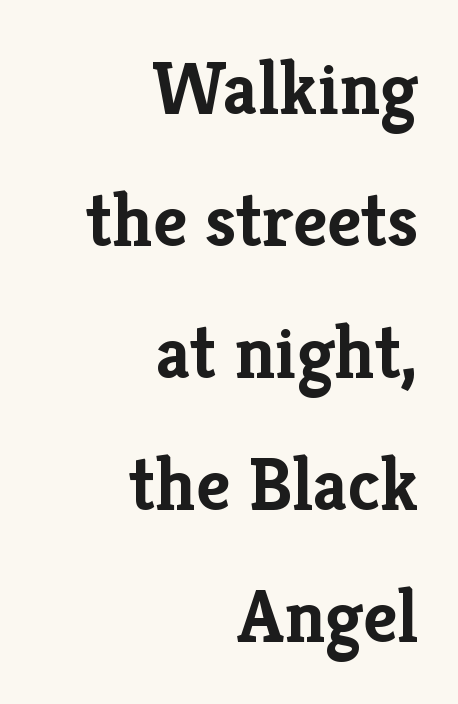
The image shows 75 px semibold serif type, upright; set right-aligned, line spacing 1.76x, normal letter spacing, not underlined; low stroke contrast and a medium x-height.
